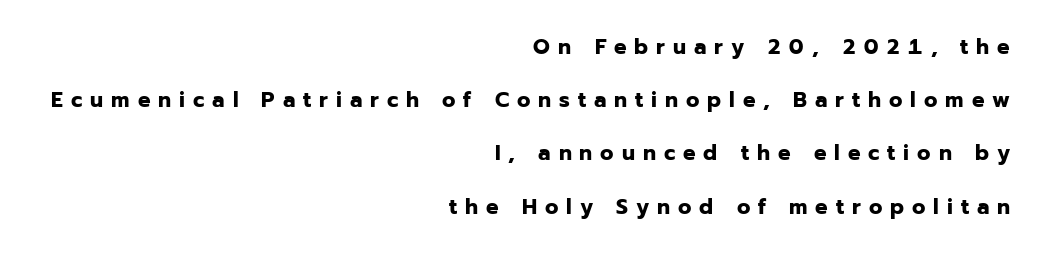
Q: Is the text bold? A: Yes.
Q: Is the text italic (slanted)? A: No, it is upright.
Q: Is the text underlined? A: No.
Q: How is the paragraph aligned? A: Right-aligned.
Q: Is the spacing between letters normal or unusually wide? A: Unusually wide.
Q: Is the spacing between lines tight, normal or loose? A: Loose.
